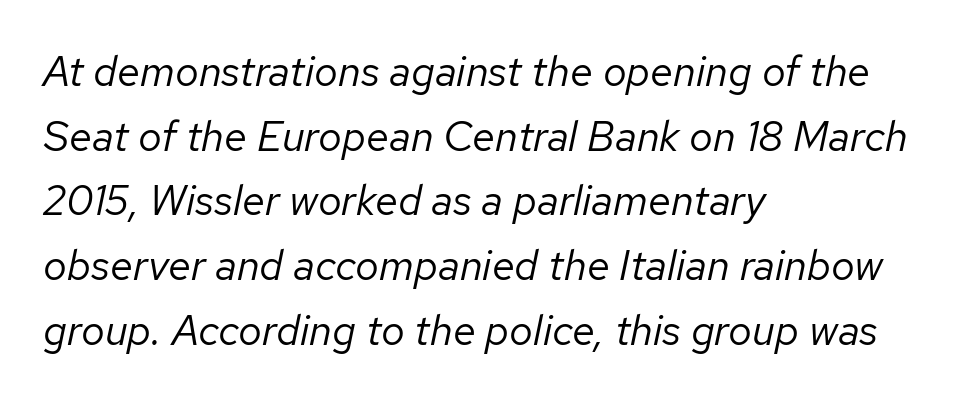
Q: Is the text bold? A: No.
Q: Is the text italic (slanted)? A: Yes, it leans right by about 12 degrees.
Q: Is the text underlined? A: No.
Q: How is the paragraph aligned? A: Left-aligned.
Q: Is the spacing between letters normal or unusually wide? A: Normal.
Q: Is the spacing between lines tight, normal or loose? A: Normal.
Q: Width (condensed, normal, or wide)? A: Normal.
Q: Stroke contrast? A: Low.
Q: x-height? A: Medium.
Q: Monospaced? A: No.
